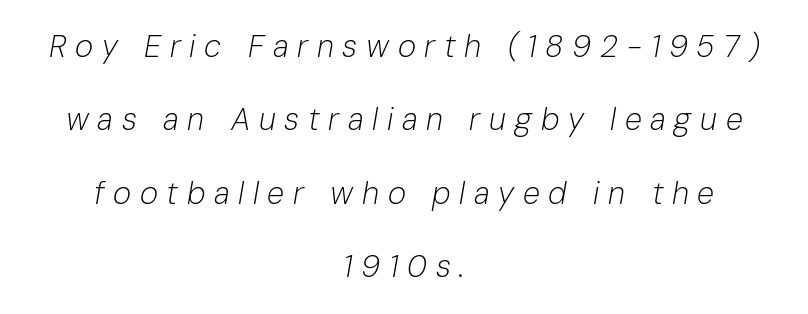
{"italic": "yes", "lean": "right", "slant_degrees": 10, "bold": "no", "weight": "light", "width": "normal", "stroke_contrast": "low", "x_height": "medium", "monospaced": "no", "underline": "no", "align": "center", "line_spacing": "loose", "line_spacing_ratio": 2.37, "letter_spacing": "wide", "letter_spacing_em": 0.28, "glyph_px": 31}
